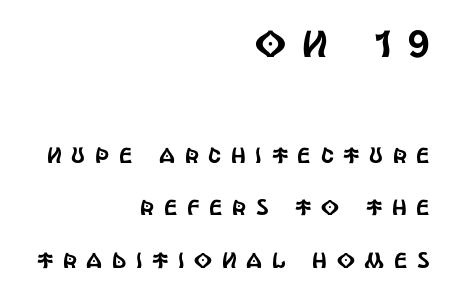
Reading top to bottom, the characters get smaller at the block break. Note the varied advance widths — an 'i' is clearly narrower than an 'm'. Grotesque or geometric, the face here clearly has no serifs. These lines have a slow, spaced-out rhythm from letter to letter. In CSS terms this would be text-align: right.
